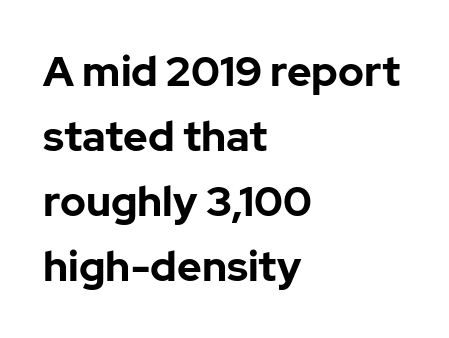
{"serif": "no", "italic": "no", "bold": "yes", "weight": "bold", "width": "normal", "stroke_contrast": "low", "x_height": "medium", "monospaced": "no", "underline": "no", "align": "left", "line_spacing": "normal", "line_spacing_ratio": 1.55, "letter_spacing": "normal", "letter_spacing_em": 0.0, "glyph_px": 42}
